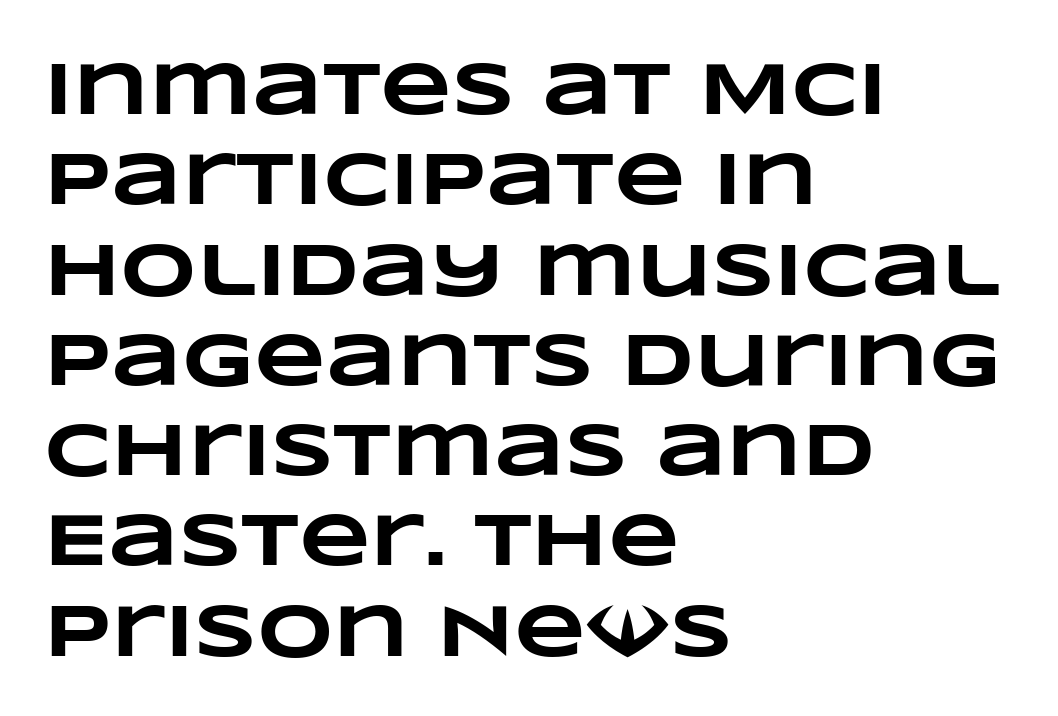
{"bold": "yes", "weight": "heavy", "width": "wide", "stroke_contrast": "low", "x_height": "large", "monospaced": "no", "underline": "no", "align": "left", "line_spacing_ratio": 1.22, "letter_spacing": "normal", "letter_spacing_em": 0.0, "glyph_px": 74}
